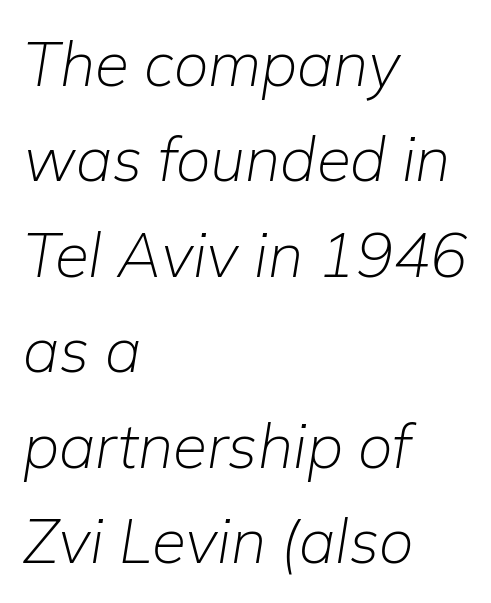
Italic? Definitely — the glyphs are oblique. Caption: face not bold, strokes unweighted. Compared with typical paragraphs, the rows here are spaced about the same. The passage is arranged the way most books set body copy — flush left.
